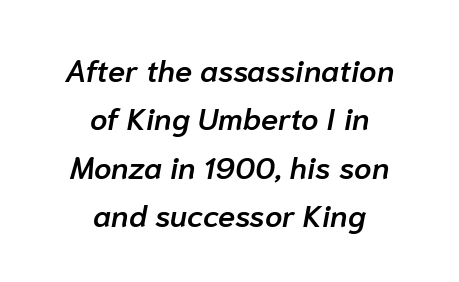
The image shows 31 px semibold type, italic (leaning right); set centered, normal line spacing (1.56x), normal letter spacing, not underlined; low stroke contrast and a medium x-height.
